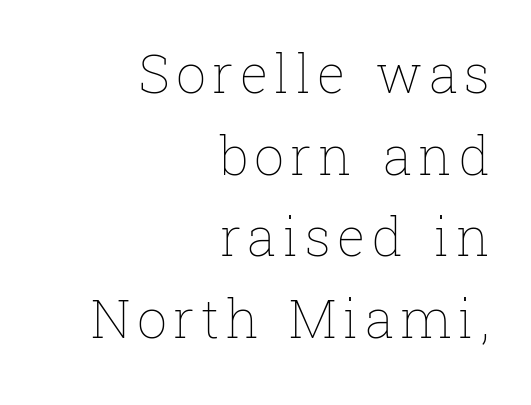
Q: Is the text bold? A: No.
Q: Is the text italic (slanted)? A: No, it is upright.
Q: Is the text underlined? A: No.
Q: How is the paragraph aligned? A: Right-aligned.
Q: Is the spacing between lines tight, normal or loose? A: Normal.
Q: Width (condensed, normal, or wide)? A: Normal.
Q: Stroke contrast? A: Low.
Q: x-height? A: Medium.
Q: Monospaced? A: No.
